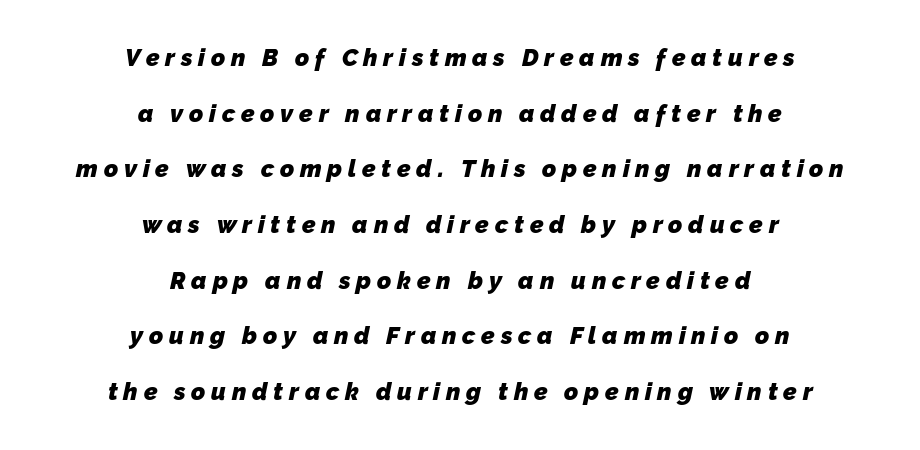
{"bold": "yes", "underline": "no", "align": "center", "line_spacing": "loose", "line_spacing_ratio": 2.32, "letter_spacing": "wide", "letter_spacing_em": 0.24, "glyph_px": 24}
